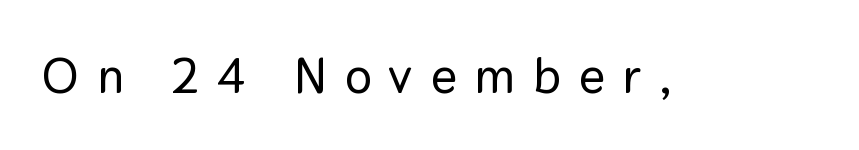
The image shows 50 px sans-serif type, upright; set unusually wide letter spacing (+0.36 em), not underlined; low stroke contrast and a medium x-height.
